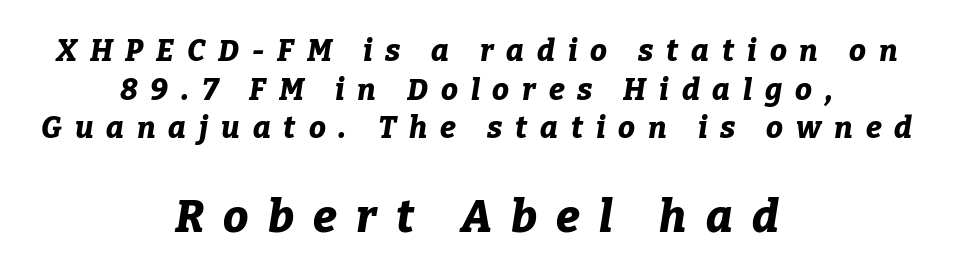
{"italic": "yes", "lean": "right", "slant_degrees": 9, "bold": "yes", "weight": "bold", "width": "normal", "stroke_contrast": "low", "x_height": "medium", "monospaced": "no", "underline": "no", "align": "center", "line_spacing": "normal", "line_spacing_ratio": 1.29, "letter_spacing": "wide", "letter_spacing_em": 0.43, "larger_block": "second", "size_ratio": 1.5, "glyph_px": 45}
